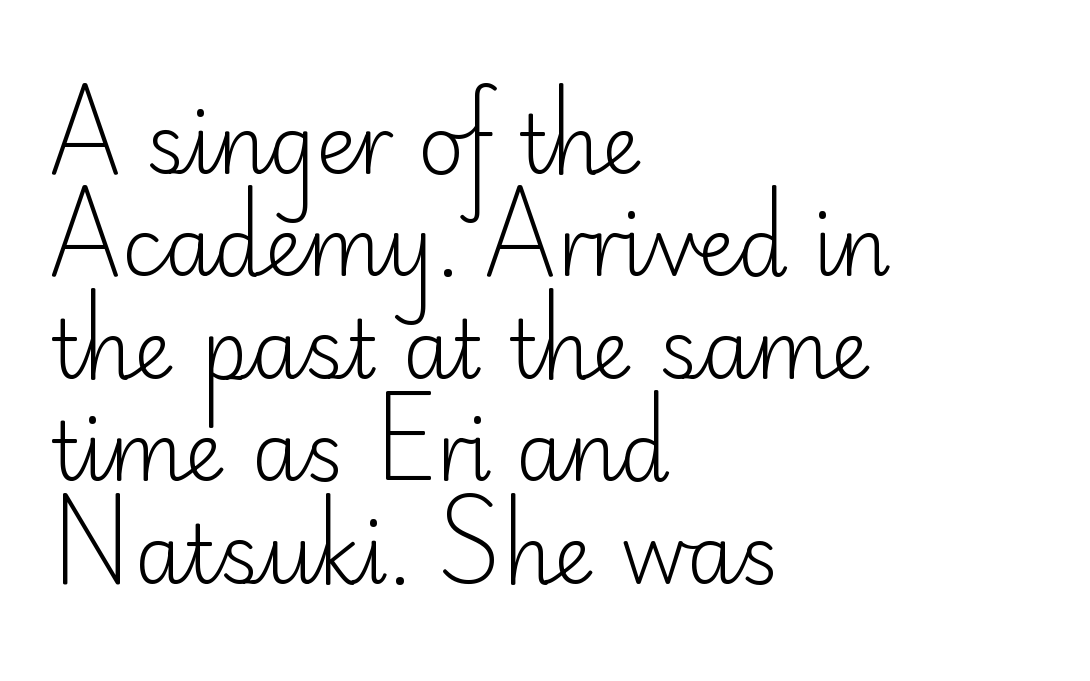
Ink coverage per letter is moderate at most. Words appear dense and cohesive because spacing is normal. Any mark beneath the type? The region is blank. Notice how the passage keeps a crisp vertical edge on the left only. Summary of vertical rhythm: regular, with standard interline spacing. The typeface chosen for these lines omits serifs.
